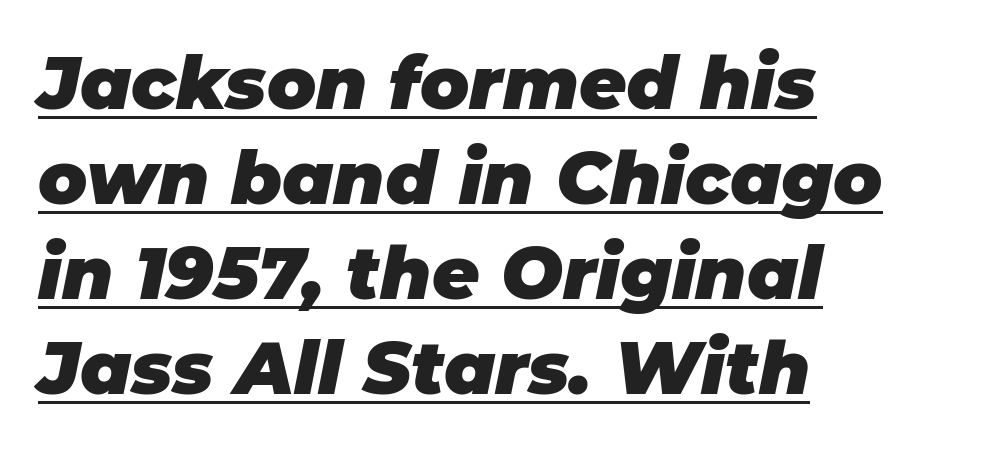
{"italic": "yes", "lean": "right", "slant_degrees": 11, "bold": "yes", "weight": "heavy", "width": "normal", "stroke_contrast": "low", "x_height": "large", "monospaced": "no", "underline": "yes", "align": "left", "line_spacing": "normal", "line_spacing_ratio": 1.3, "letter_spacing": "normal", "letter_spacing_em": 0.0, "glyph_px": 73}
